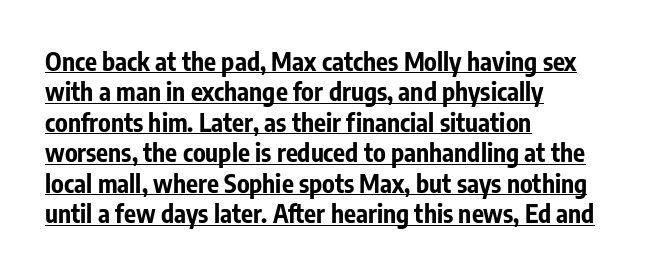
The image shows 25 px bold type, upright; set left-aligned, line spacing 1.22x, normal letter spacing, underlined.
